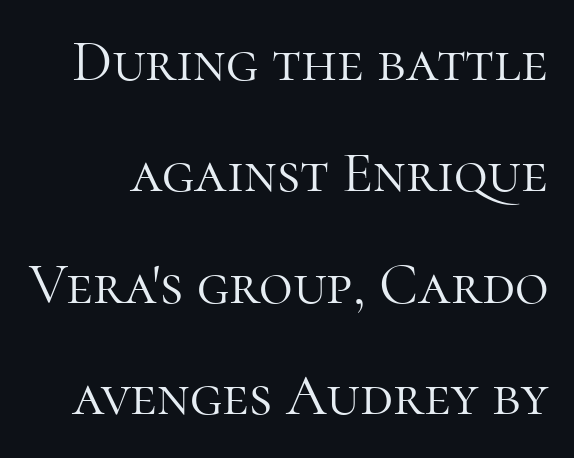
Q: Is the text bold? A: No.
Q: Is the text italic (slanted)? A: No, it is upright.
Q: Is the typeface a serif or a sans-serif typeface? A: Serif.
Q: Is the text underlined? A: No.
Q: Is the spacing between letters normal or unusually wide? A: Normal.
Q: Is the spacing between lines tight, normal or loose? A: Loose.
Q: Width (condensed, normal, or wide)? A: Normal.
Q: Stroke contrast? A: High.
Q: x-height? A: Medium.
Q: Monospaced? A: No.
